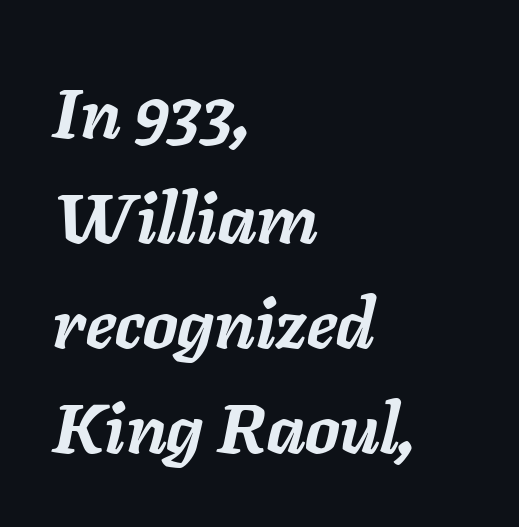
{"italic": "yes", "lean": "right", "slant_degrees": 11, "bold": "yes", "weight": "semibold", "width": "normal", "stroke_contrast": "low", "x_height": "medium", "monospaced": "no", "underline": "no", "align": "left", "line_spacing": "normal", "line_spacing_ratio": 1.52, "letter_spacing": "normal", "letter_spacing_em": 0.0, "glyph_px": 69}
